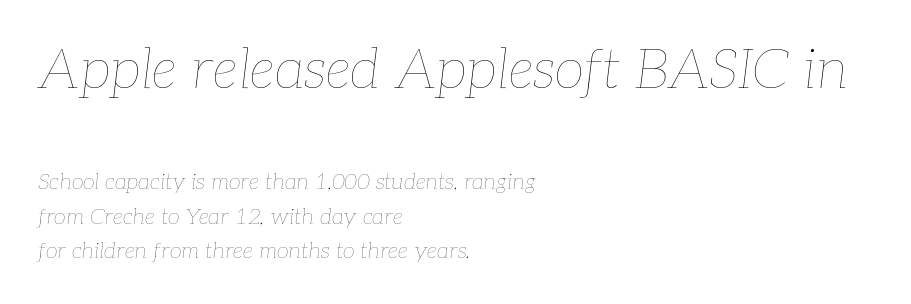
Rule under the text: the space is simply empty. Typeset ragged right — the left edge is the straight one. Here the designer chose a conventional face with non-uniform glyph widths. Each stroke keeps to a modest, everyday thickness or less. Slant detected: the letters are inclined.
